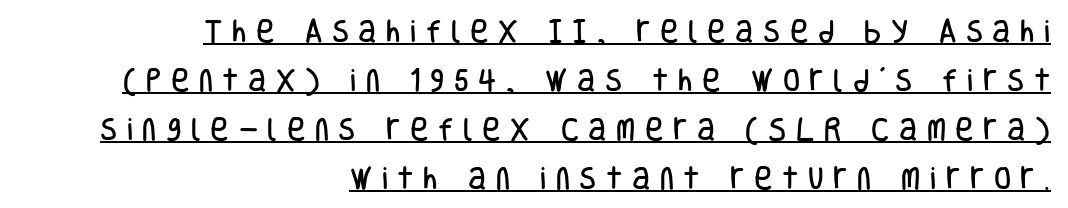
Right-aligned paragraph, ragged on the left. Rendered with straight, roman letterforms. The passage shown has open, widely tracked lettering throughout. How would I describe the line gaps? Wide and relaxed.
